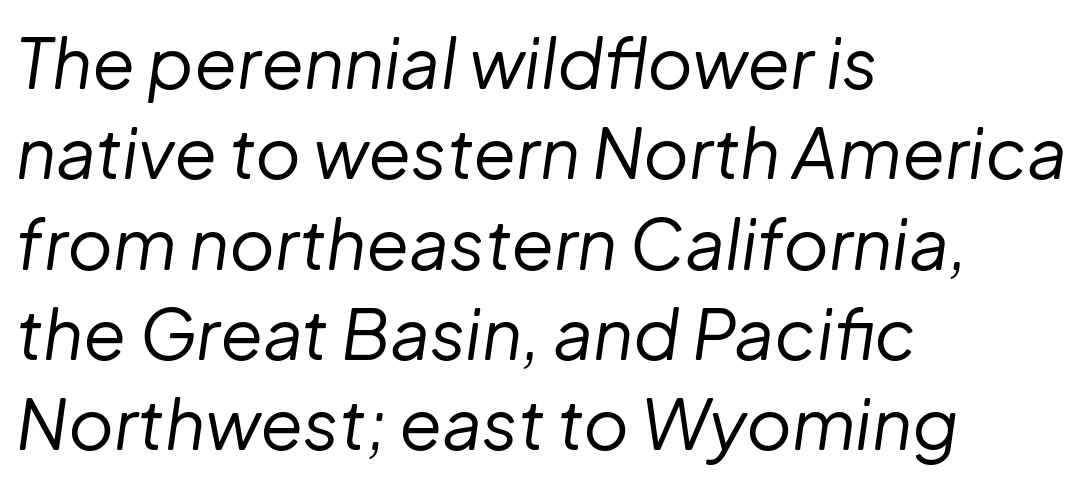
The image shows 70 px regular-weight type, italic (leaning right); set left-aligned, normal line spacing (1.29x), normal letter spacing, not underlined; low stroke contrast and a medium x-height.
